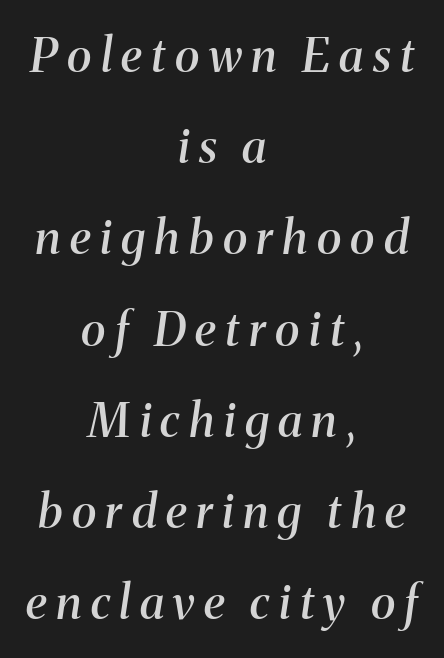
{"serif": "yes", "italic": "yes", "lean": "right", "slant_degrees": 8, "bold": "semi", "weight": "semibold", "width": "normal", "stroke_contrast": "medium", "x_height": "medium", "monospaced": "no", "underline": "no", "align": "center", "line_spacing": "loose", "line_spacing_ratio": 1.94, "letter_spacing": "wide", "letter_spacing_em": 0.2, "glyph_px": 47}
